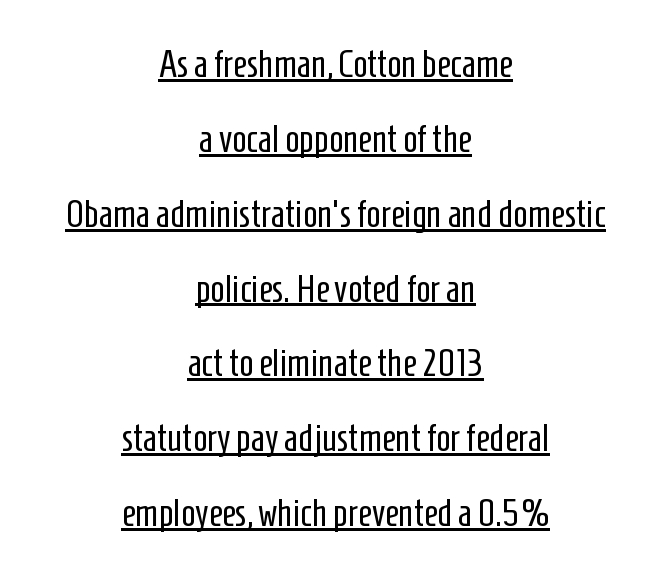
The image shows 38 px regular-weight, condensed sans-serif type, upright; set centered, loose line spacing (1.97x), normal letter spacing, underlined; low stroke contrast and a medium x-height.
